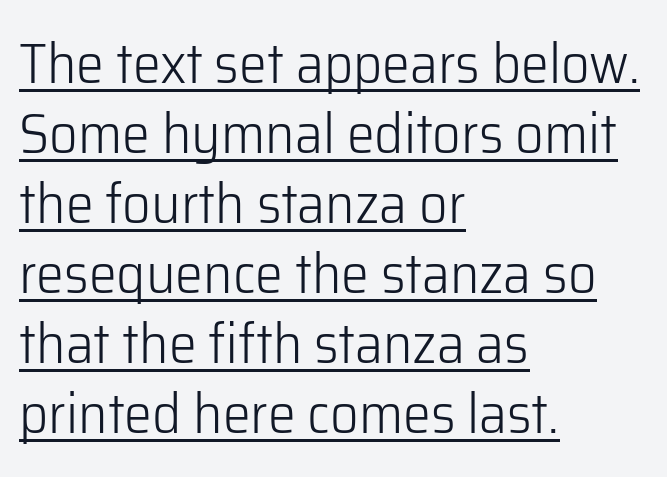
Leading matches the norm, producing a regular column. Weight: in the light-to-regular range. Caption: multi-line text, flush left, ragged right. You can tell it's not italic because the verticals are truly vertical. The letters advance in unequal steps, a hallmark of proportional type.
